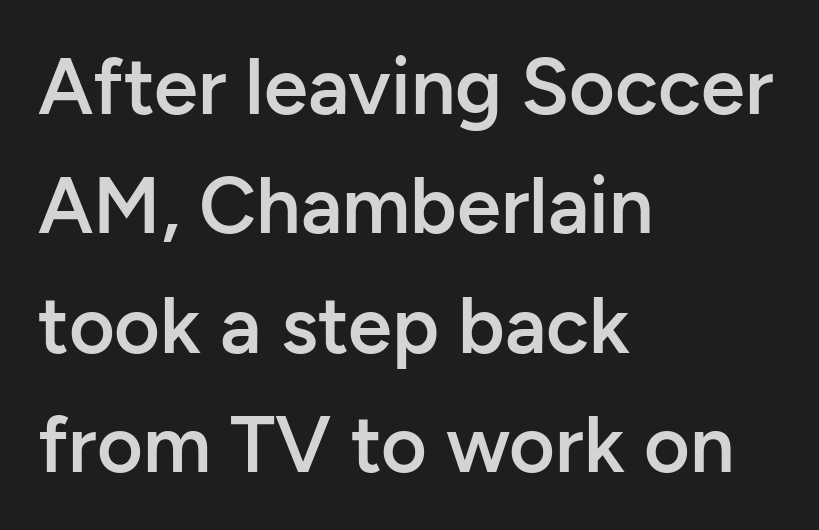
The image shows 79 px semibold sans-serif type, upright; set left-aligned, normal line spacing (1.51x), normal letter spacing, not underlined; low stroke contrast and a medium x-height.
